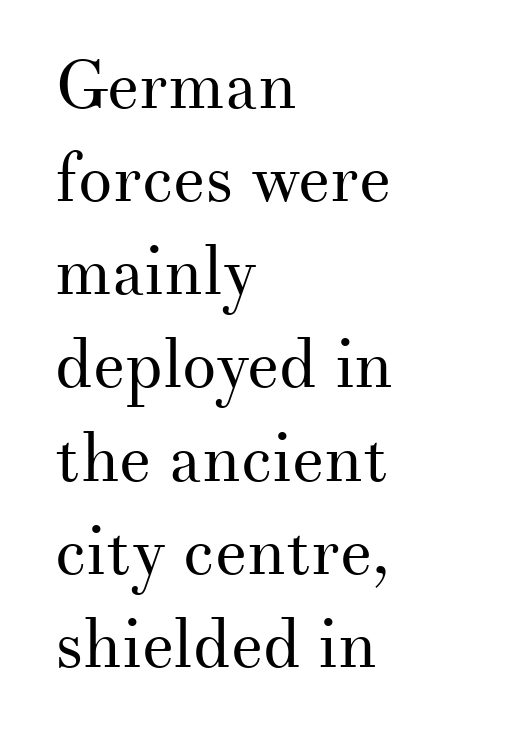
The specimen reads as upright at a glance. Check under the words: just untouched page. The line-height multiplier appears to be the usual default. The passage shown is typed in a proportional face where columns would drift.
